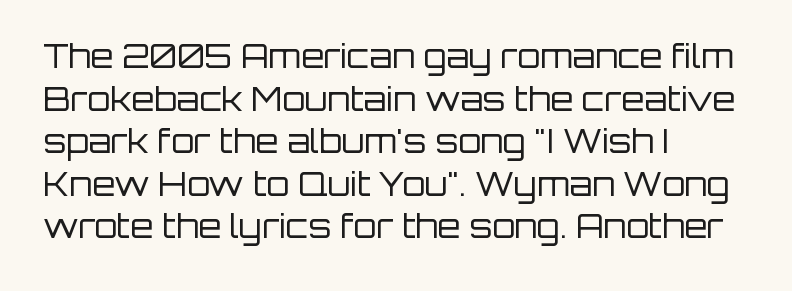
Glyph-to-glyph distance matches everyday printed text. The zone under the glyphs is completely vacant. The letters stand upright; this is a roman face. Each letter's strokes conclude bluntly, with no projecting serifs.
